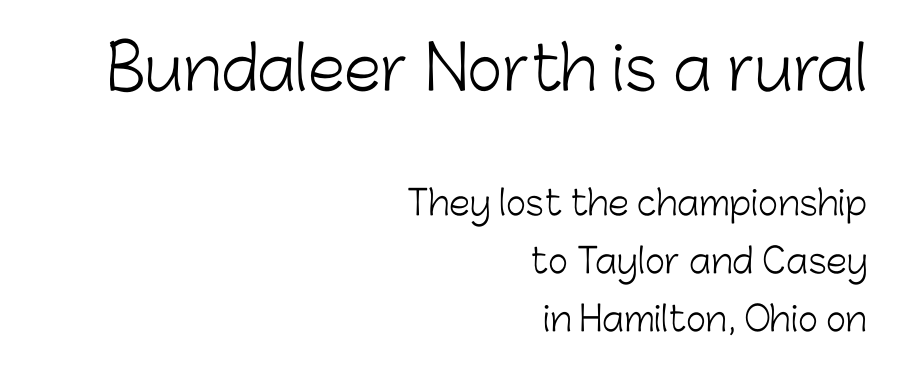
{"serif": "no", "italic": "no", "bold": "no", "weight": "light", "width": "normal", "stroke_contrast": "low", "x_height": "medium", "monospaced": "no", "underline": "no", "align": "right", "line_spacing": "normal", "line_spacing_ratio": 1.7, "letter_spacing": "normal", "letter_spacing_em": 0.0, "larger_block": "first", "size_ratio": 1.76, "glyph_px": 60}
